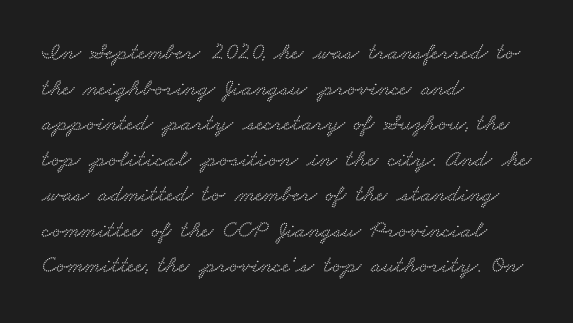
The setting favours the left margin, as ordinary paragraphs usually do. The baseline area is clear. The lines sit at an ordinary, default distance from one another. Students, note that the glyphs here touch the page at normal intervals.
